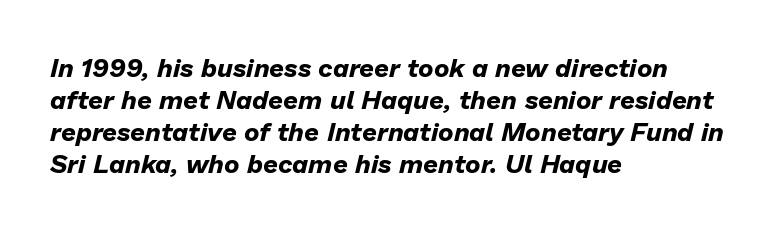
The image shows 26 px bold type, italic (leaning right); set left-aligned, line spacing 1.23x, normal letter spacing, not underlined.
